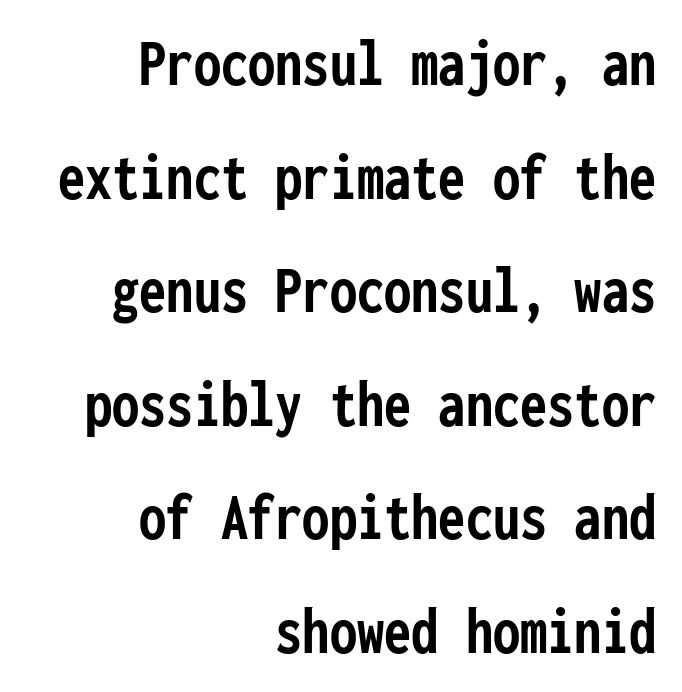
Teacher's note: observe the even right margin — that is flush-right alignment. Each word holds together tightly as a unit, with standard inter-letter gaps. Vertically, the passage feels balanced, rows spaced as you'd expect. The rendering uses typewriter-style spacing with identical character cells. Summary of weight: heavy, a full bold. Check the space under the baseline: it is left empty.
